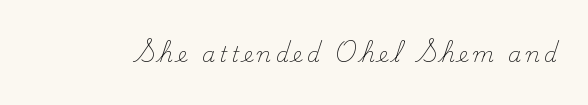
The image shows 21 px text type; set unusually wide letter spacing (+0.2 em), not underlined.
